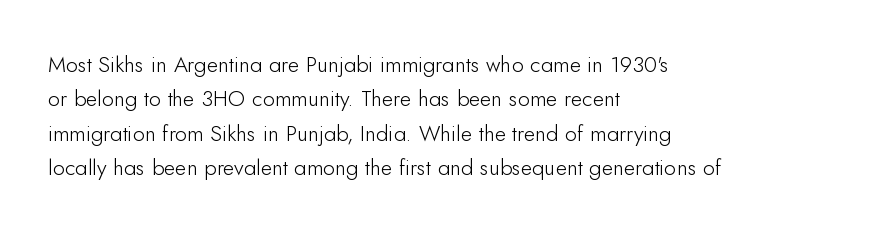
Q: Is the text bold? A: No.
Q: Is the text italic (slanted)? A: No, it is upright.
Q: Is the text underlined? A: No.
Q: How is the paragraph aligned? A: Left-aligned.
Q: Is the spacing between letters normal or unusually wide? A: Normal.
Q: Is the spacing between lines tight, normal or loose? A: Normal.
